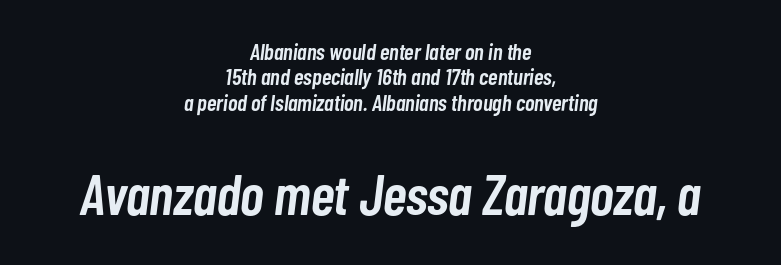
Q: Is the text bold? A: Semi-bold.
Q: Is the text italic (slanted)? A: Yes, it leans right by about 7 degrees.
Q: Is the text underlined? A: No.
Q: How is the paragraph aligned? A: Centered.
Q: Is the spacing between letters normal or unusually wide? A: Normal.
Q: Is the spacing between lines tight, normal or loose? A: Tight.
Q: Which block of text is set in a larger size, the first (top) or the second (bottom)? A: The second (bottom) one.
Q: Width (condensed, normal, or wide)? A: Condensed.
Q: Stroke contrast? A: Low.
Q: x-height? A: Medium.
Q: Monospaced? A: No.
